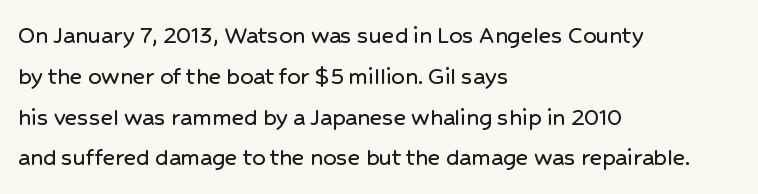
Q: Is the text italic (slanted)? A: No, it is upright.
Q: Is the text underlined? A: No.
Q: How is the paragraph aligned? A: Left-aligned.
Q: Is the spacing between letters normal or unusually wide? A: Normal.
Q: Is the spacing between lines tight, normal or loose? A: Normal.
